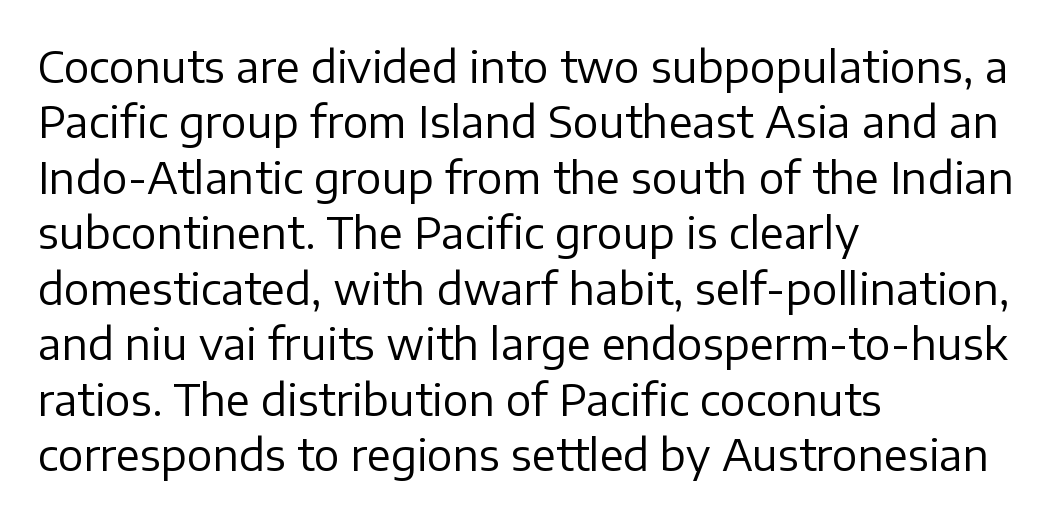
The image shows 43 px regular-weight sans-serif type, upright; set left-aligned, normal line spacing (1.29x), normal letter spacing, not underlined; low stroke contrast and a medium x-height.
